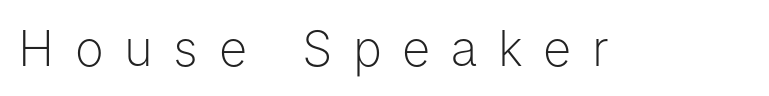
The image shows 49 px light sans-serif type, upright; set unusually wide letter spacing (+0.42 em), not underlined; low stroke contrast and a medium x-height.
